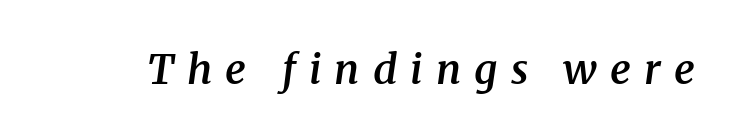
{"serif": "yes", "italic": "yes", "lean": "right", "slant_degrees": 8, "bold": "semi", "weight": "semibold", "width": "normal", "stroke_contrast": "medium", "x_height": "medium", "monospaced": "no", "underline": "no", "letter_spacing": "wide", "letter_spacing_em": 0.32, "glyph_px": 41}
